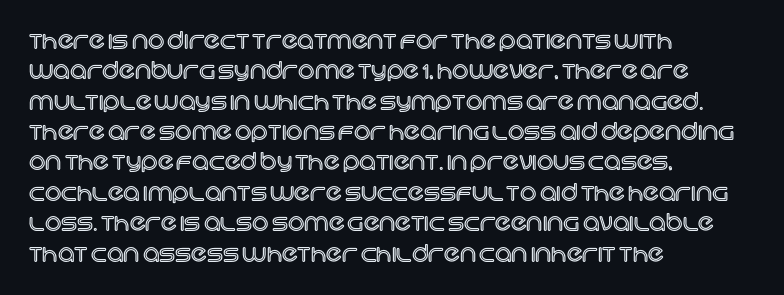
Q: Is the text italic (slanted)? A: No, it is upright.
Q: Is the text underlined? A: No.
Q: How is the paragraph aligned? A: Left-aligned.
Q: Is the spacing between letters normal or unusually wide? A: Normal.
Q: Is the spacing between lines tight, normal or loose? A: Normal.
